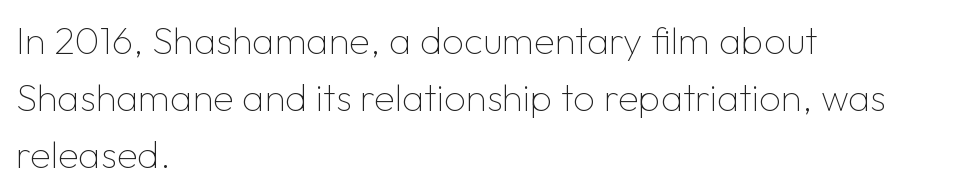
You can tell from the bare stems that sans-serif type was used. The rendering keeps characters at their native spacing. A typesetter would call this proportional, since set widths differ per character. Has an underline been added? It has not.
